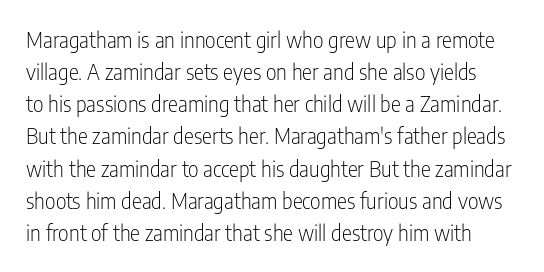
The image shows 21 px text type, upright; set normal line spacing (1.53x), normal letter spacing, not underlined.
